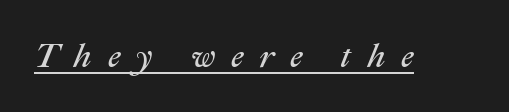
The image shows 34 px regular-weight type, italic (leaning right); set unusually wide letter spacing (+0.46 em), underlined; medium stroke contrast and a medium x-height.
